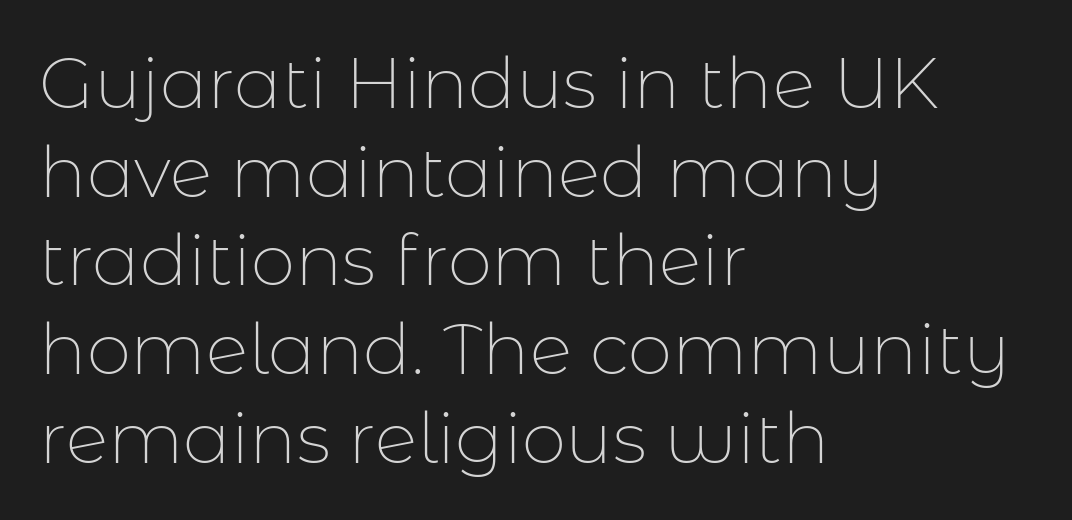
Q: Is the text bold? A: No.
Q: Is the text italic (slanted)? A: No, it is upright.
Q: Is the typeface a serif or a sans-serif typeface? A: Sans-serif.
Q: Is the text underlined? A: No.
Q: How is the paragraph aligned? A: Left-aligned.
Q: Is the spacing between letters normal or unusually wide? A: Normal.
Q: Is the spacing between lines tight, normal or loose? A: Normal.
Q: Width (condensed, normal, or wide)? A: Normal.
Q: Stroke contrast? A: Low.
Q: x-height? A: Medium.
Q: Monospaced? A: No.
